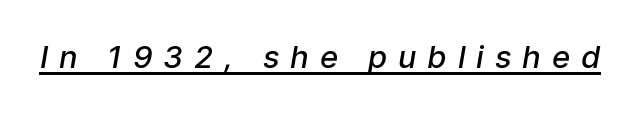
Q: Is the text bold? A: Semi-bold.
Q: Is the typeface a serif or a sans-serif typeface? A: Sans-serif.
Q: Is the text underlined? A: Yes.
Q: Is the spacing between letters normal or unusually wide? A: Unusually wide.
Q: Width (condensed, normal, or wide)? A: Normal.
Q: Stroke contrast? A: Low.
Q: x-height? A: Medium.
Q: Monospaced? A: No.
